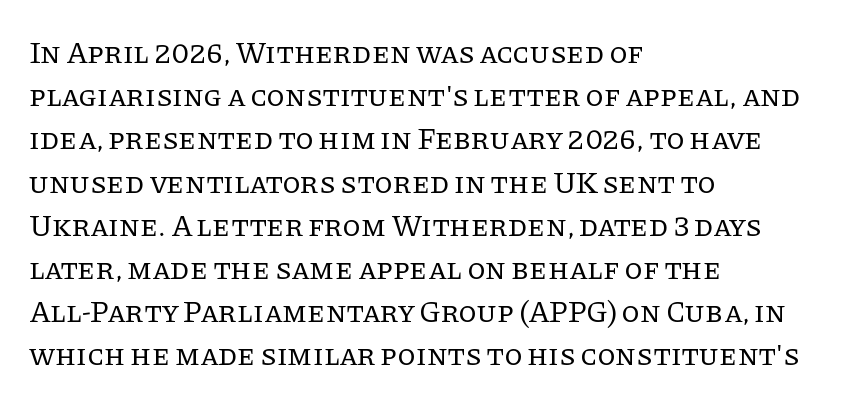
Q: Is the text bold? A: No.
Q: Is the text italic (slanted)? A: No, it is upright.
Q: Is the typeface a serif or a sans-serif typeface? A: Serif.
Q: Is the text underlined? A: No.
Q: How is the paragraph aligned? A: Left-aligned.
Q: Is the spacing between letters normal or unusually wide? A: Normal.
Q: Is the spacing between lines tight, normal or loose? A: Normal.
Q: Width (condensed, normal, or wide)? A: Normal.
Q: Stroke contrast? A: Low.
Q: x-height? A: Large.
Q: Monospaced? A: No.
